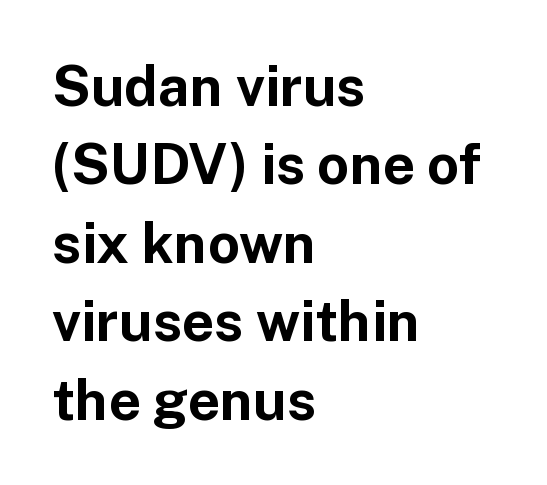
I'd call this a sans setting — the letters go barefoot. Casual observation: everything's shoved over to the left. Italic? Not at all — the glyphs are vertical. Line spacing here is normal. Each word holds together tightly as a unit, with standard inter-letter gaps.
